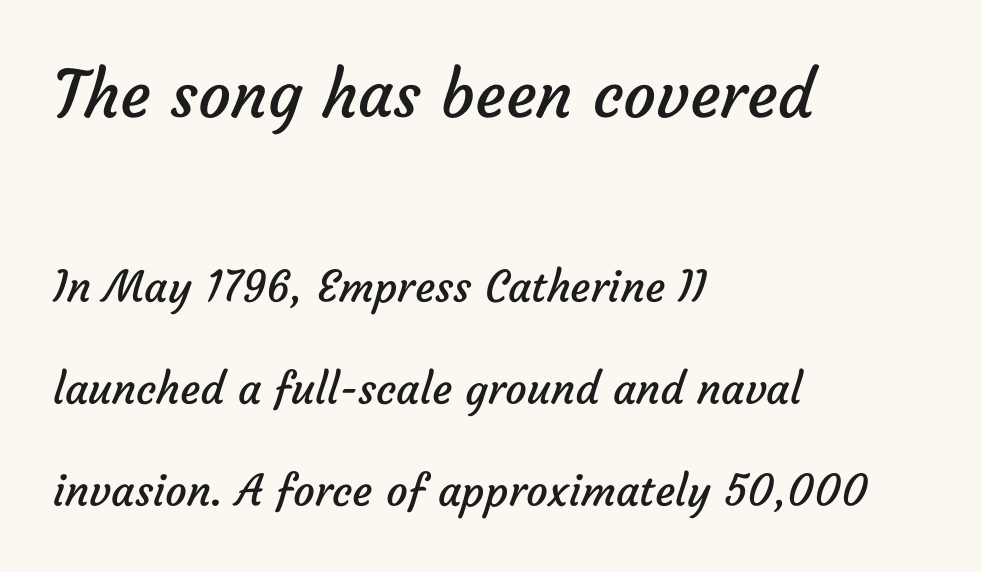
{"serif": "no", "bold": "no", "weight": "regular", "width": "normal", "stroke_contrast": "low", "x_height": "medium", "monospaced": "no", "underline": "no", "align": "left", "line_spacing": "loose", "line_spacing_ratio": 2.38, "letter_spacing": "normal", "letter_spacing_em": 0.0, "larger_block": "first", "size_ratio": 1.51, "glyph_px": 65}
